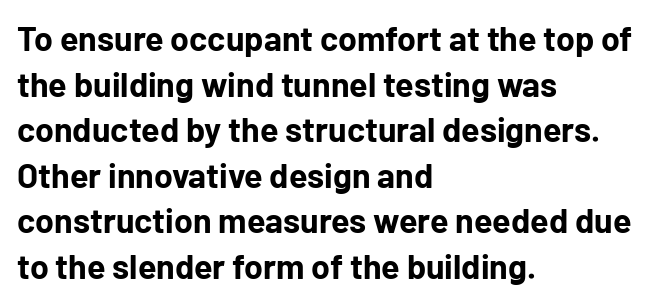
Q: Is the text bold? A: Yes.
Q: Is the text italic (slanted)? A: No, it is upright.
Q: Is the typeface a serif or a sans-serif typeface? A: Sans-serif.
Q: Is the text underlined? A: No.
Q: How is the paragraph aligned? A: Left-aligned.
Q: Is the spacing between letters normal or unusually wide? A: Normal.
Q: Is the spacing between lines tight, normal or loose? A: Normal.
Q: Width (condensed, normal, or wide)? A: Normal.
Q: Stroke contrast? A: Low.
Q: x-height? A: Medium.
Q: Monospaced? A: No.
